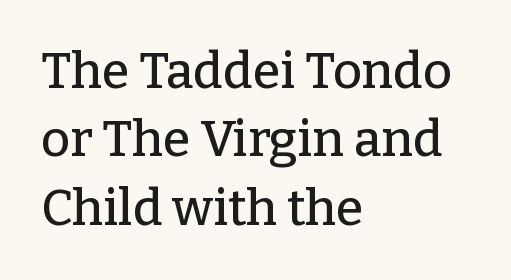
The image shows 50 px serif type, upright; set left-aligned, normal line spacing (1.37x), normal letter spacing, not underlined; low stroke contrast and a medium x-height.
